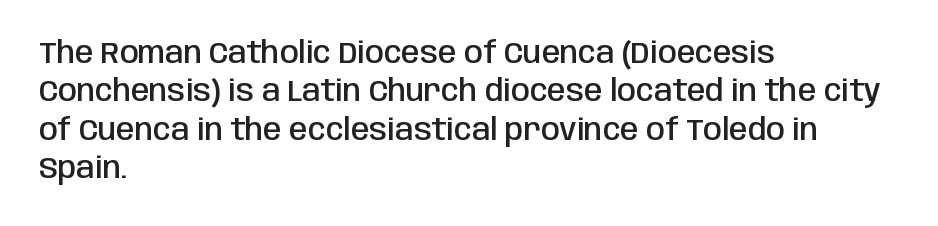
The rendering uses natural spacing where letterforms have individual widths. This is the in-between weight designers call semibold or demi. Inter-character spacing is left at the font's built-in metrics. Short and long lines alike share a common starting point at left. The block of text has a typical density, with ordinary space between rows.
